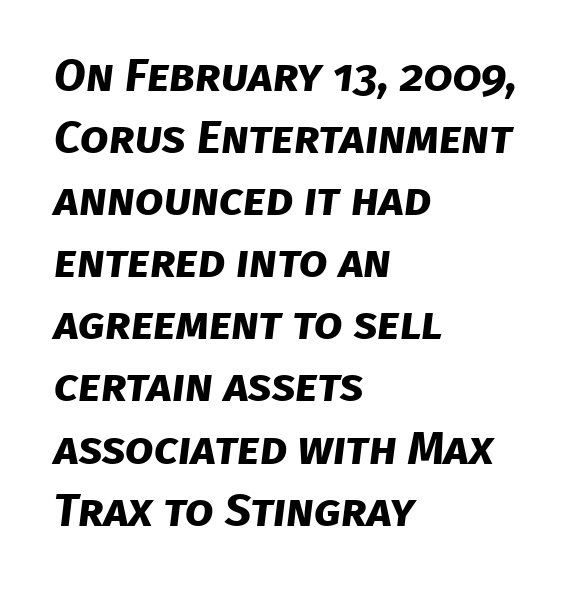
The image shows 46 px bold sans-serif type; set left-aligned, normal line spacing (1.35x), normal letter spacing, not underlined; low stroke contrast and a large x-height.
